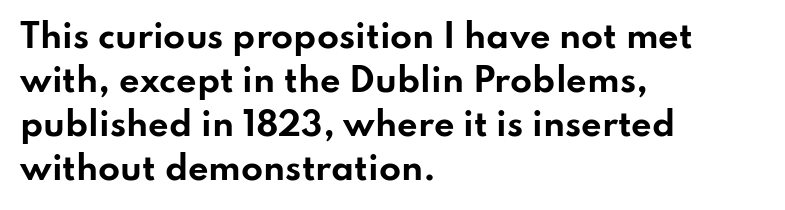
{"serif": "no", "italic": "no", "bold": "yes", "weight": "bold", "width": "wide", "stroke_contrast": "low", "x_height": "small", "monospaced": "no", "underline": "no", "align": "left", "line_spacing": "normal", "line_spacing_ratio": 1.38, "letter_spacing": "normal", "letter_spacing_em": 0.0, "glyph_px": 32}
